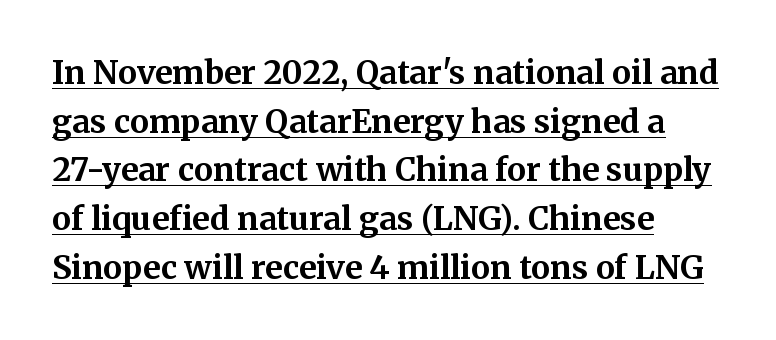
Q: Is the text bold? A: Yes.
Q: Is the text italic (slanted)? A: No, it is upright.
Q: Is the typeface a serif or a sans-serif typeface? A: Serif.
Q: Is the text underlined? A: Yes.
Q: How is the paragraph aligned? A: Left-aligned.
Q: Is the spacing between letters normal or unusually wide? A: Normal.
Q: Is the spacing between lines tight, normal or loose? A: Normal.
Q: Width (condensed, normal, or wide)? A: Normal.
Q: Stroke contrast? A: Medium.
Q: x-height? A: Medium.
Q: Monospaced? A: No.
